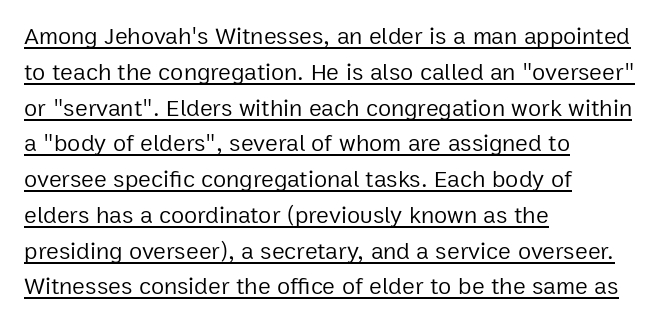
{"italic": "no", "bold": "no", "underline": "yes", "align": "left", "line_spacing": "normal", "line_spacing_ratio": 1.49, "letter_spacing": "normal", "letter_spacing_em": 0.0, "glyph_px": 24}
